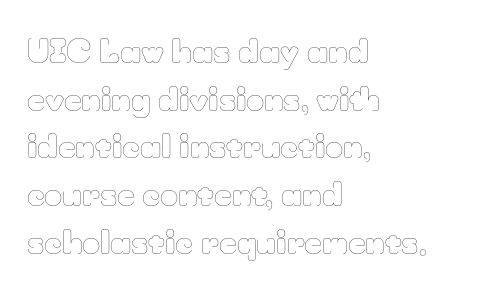
Descenders are the only things crossing below the line. Reading down the column, the eye jumps a familiar distance to each next line. Caption: face not bold, strokes unweighted. Do the characters align in a grid? No, the font is proportional. Is there any slant? The stems are plumb. The lines are quadded left.
